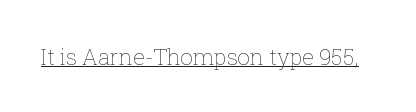
The image shows 22 px text type, upright; set normal letter spacing, underlined.
